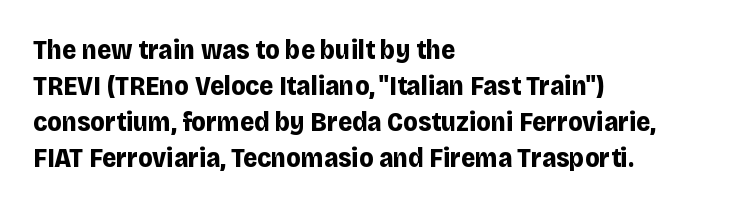
Q: Is the text bold? A: Yes.
Q: Is the text italic (slanted)? A: No, it is upright.
Q: Is the text underlined? A: No.
Q: How is the paragraph aligned? A: Left-aligned.
Q: Is the spacing between letters normal or unusually wide? A: Normal.
Q: Is the spacing between lines tight, normal or loose? A: Normal.
